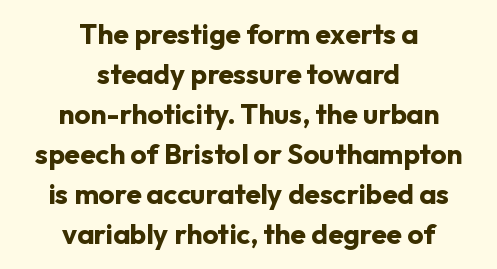
This sample uses a sans-serif face. This block has exactly the height ordinary leading produces. The font is running at its bold setting. The compositor balanced each line on the midline. The words here are not underlined. A roman cut, with each character standing at attention.
